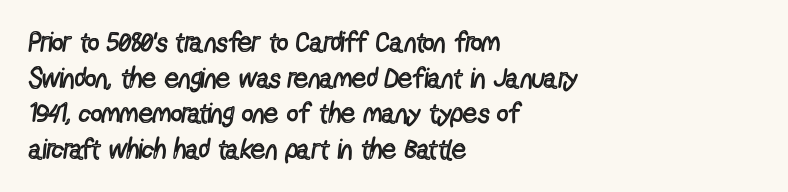
Q: Is the text bold? A: No.
Q: Is the typeface a serif or a sans-serif typeface? A: Sans-serif.
Q: Is the text underlined? A: No.
Q: How is the paragraph aligned? A: Left-aligned.
Q: Is the spacing between letters normal or unusually wide? A: Normal.
Q: Is the spacing between lines tight, normal or loose? A: Normal.
Q: Width (condensed, normal, or wide)? A: Condensed.
Q: x-height? A: Medium.
Q: Monospaced? A: No.
